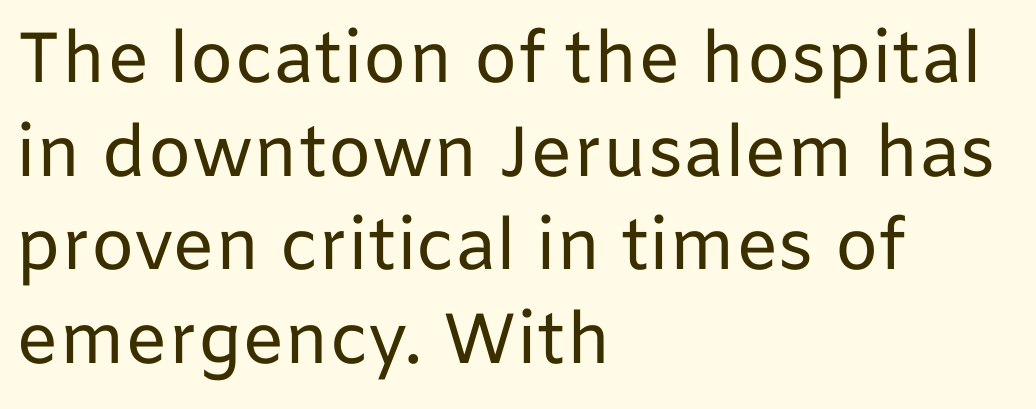
Line beginnings align vertically; line endings do not. A typesetter would call this proportional, since set widths differ per character. This block has exactly the height ordinary leading produces. The baseline area is clear.
